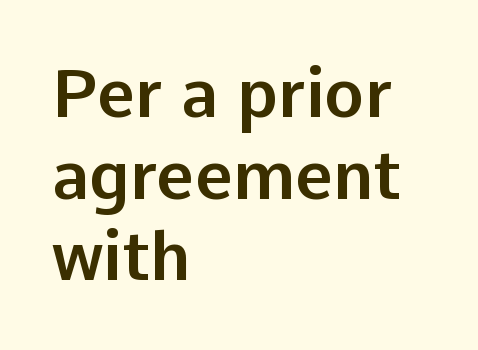
{"serif": "no", "italic": "no", "width": "normal", "stroke_contrast": "low", "x_height": "medium", "monospaced": "no", "underline": "no", "align": "left", "line_spacing_ratio": 1.22, "letter_spacing": "normal", "letter_spacing_em": 0.0, "glyph_px": 67}
